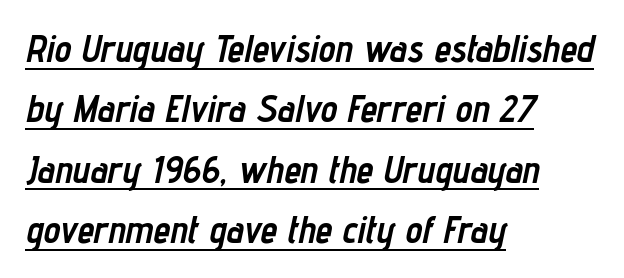
Q: Is the text bold? A: Yes.
Q: Is the text italic (slanted)? A: Yes, it leans right by about 12 degrees.
Q: Is the text underlined? A: Yes.
Q: How is the paragraph aligned? A: Left-aligned.
Q: Is the spacing between letters normal or unusually wide? A: Normal.
Q: Is the spacing between lines tight, normal or loose? A: Normal.
Q: Width (condensed, normal, or wide)? A: Condensed.
Q: Stroke contrast? A: Low.
Q: x-height? A: Medium.
Q: Monospaced? A: No.
